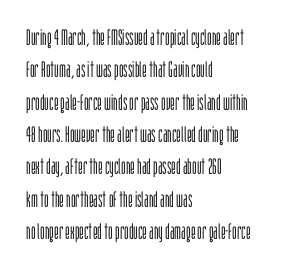
Q: Is the text bold? A: No.
Q: Is the text italic (slanted)? A: No, it is upright.
Q: Is the text underlined? A: No.
Q: How is the paragraph aligned? A: Left-aligned.
Q: Is the spacing between letters normal or unusually wide? A: Normal.
Q: Is the spacing between lines tight, normal or loose? A: Normal.
